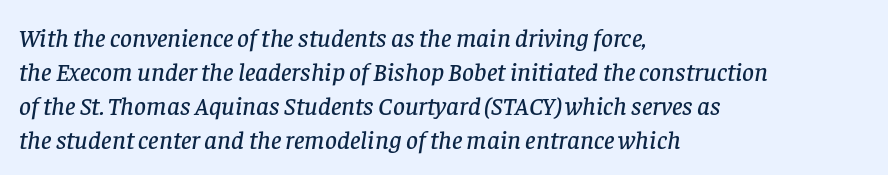
The image shows 26 px text type, italic (leaning right); set left-aligned, normal line spacing (1.31x), normal letter spacing, not underlined.
